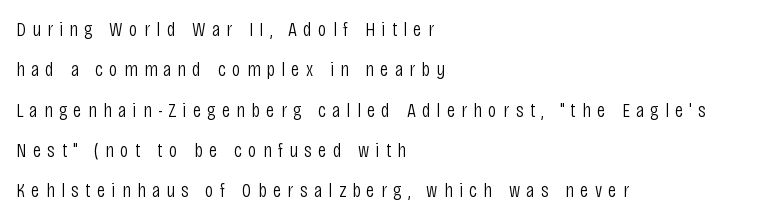
The image shows 21 px text type, upright; set left-aligned, loose line spacing (1.92x), unusually wide letter spacing (+0.3 em), not underlined.
